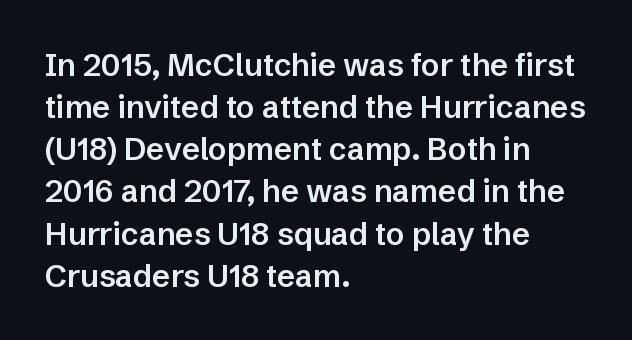
The image shows 31 px semibold sans-serif type, upright; set left-aligned, normal line spacing (1.36x), normal letter spacing, not underlined; low stroke contrast and a medium x-height.
